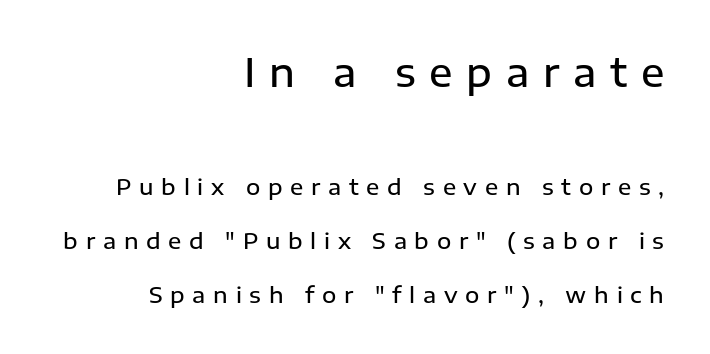
The rendering shrinks the type as you move from the upper chunk to the lower. The characters look somewhat weighty, a semibold short of true bold. Typeset ragged left — the right edge is the straight one. Letter spacing: wide. The passage shown is typed in a proportional face where columns would drift. Examine the stroke ends and you'll find no serifs.
